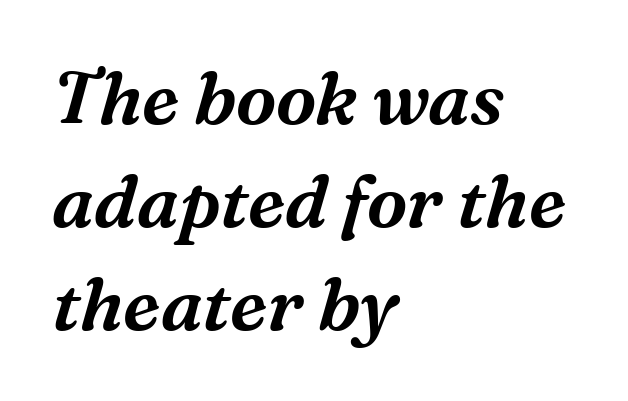
Q: Is the text italic (slanted)? A: Yes, it leans right by about 16 degrees.
Q: Is the typeface a serif or a sans-serif typeface? A: Serif.
Q: Is the text underlined? A: No.
Q: How is the paragraph aligned? A: Left-aligned.
Q: Is the spacing between letters normal or unusually wide? A: Normal.
Q: Is the spacing between lines tight, normal or loose? A: Normal.
Q: Width (condensed, normal, or wide)? A: Normal.
Q: Stroke contrast? A: Medium.
Q: x-height? A: Medium.
Q: Monospaced? A: No.
